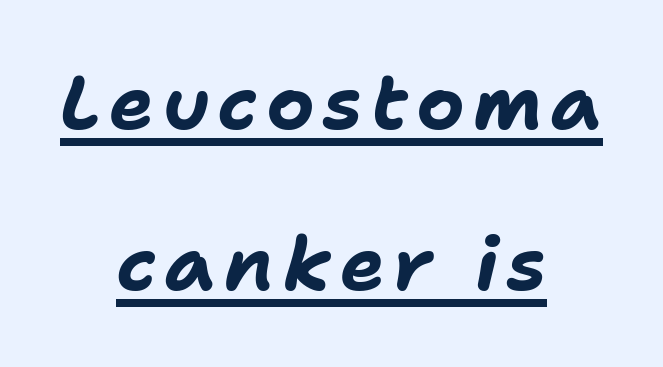
Each letter keeps its own natural width here, so spacing adapts to shape. Vertical spacing — loose. The passage is arranged like a title page — every line centered. Emphasis by weight is at full strength: bold.
